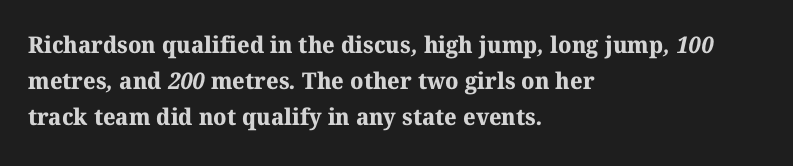
{"bold": "yes", "underline": "no", "align": "left", "line_spacing": "normal", "line_spacing_ratio": 1.57, "letter_spacing": "normal", "letter_spacing_em": 0.0, "glyph_px": 23}
